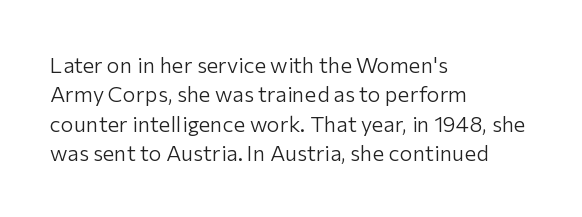
The image shows 22 px text type, upright; set left-aligned, normal line spacing (1.34x), normal letter spacing, not underlined.
